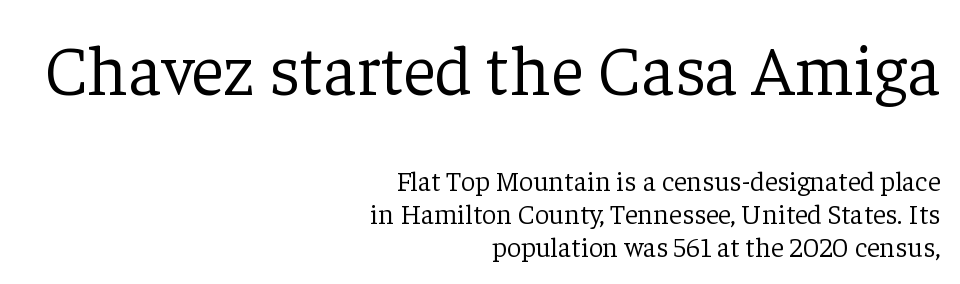
{"serif": "yes", "italic": "no", "bold": "no", "weight": "light", "width": "normal", "stroke_contrast": "low", "x_height": "medium", "monospaced": "no", "underline": "no", "align": "right", "line_spacing_ratio": 1.18, "letter_spacing": "normal", "letter_spacing_em": 0.0, "larger_block": "first", "size_ratio": 2.54, "glyph_px": 71}
